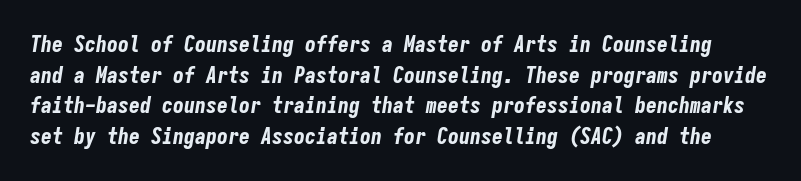
Q: Is the text bold? A: Yes.
Q: Is the text italic (slanted)? A: Yes, it leans right by about 9 degrees.
Q: Is the text underlined? A: No.
Q: Is the spacing between letters normal or unusually wide? A: Normal.
Q: Is the spacing between lines tight, normal or loose? A: Normal.
